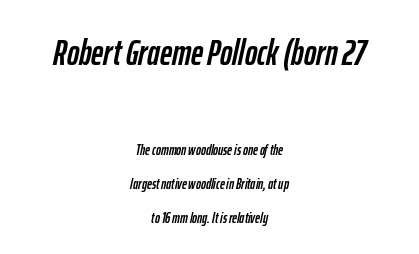
Q: Is the text italic (slanted)? A: Yes, it leans right by about 12 degrees.
Q: Is the text underlined? A: No.
Q: How is the paragraph aligned? A: Centered.
Q: Is the spacing between letters normal or unusually wide? A: Normal.
Q: Is the spacing between lines tight, normal or loose? A: Loose.
Q: Which block of text is set in a larger size, the first (top) or the second (bottom)? A: The first (top) one.
Q: Width (condensed, normal, or wide)? A: Condensed.
Q: Stroke contrast? A: Low.
Q: x-height? A: Medium.
Q: Monospaced? A: No.
